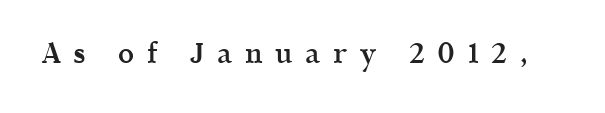
Q: Is the text bold? A: Semi-bold.
Q: Is the text italic (slanted)? A: No, it is upright.
Q: Is the typeface a serif or a sans-serif typeface? A: Serif.
Q: Is the text underlined? A: No.
Q: Is the spacing between letters normal or unusually wide? A: Unusually wide.
Q: Width (condensed, normal, or wide)? A: Normal.
Q: x-height? A: Medium.
Q: Monospaced? A: No.
